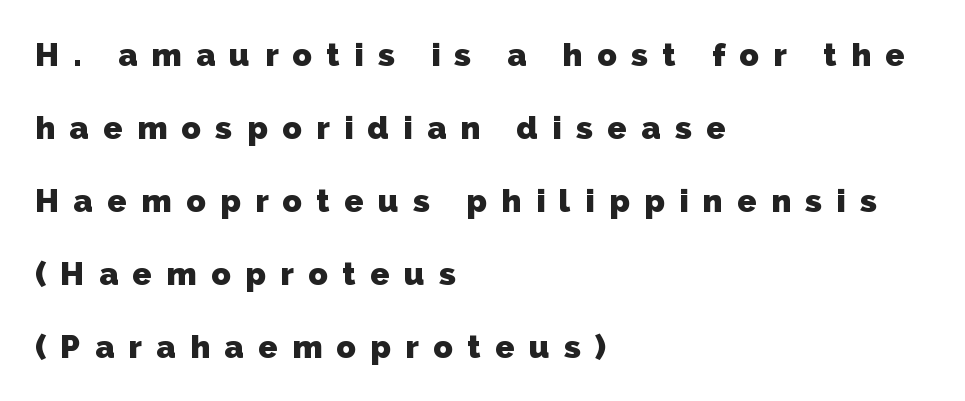
The image shows 32 px heavy sans-serif type; set left-aligned, loose line spacing (2.28x), unusually wide letter spacing (+0.45 em), not underlined; low stroke contrast and a medium x-height.
